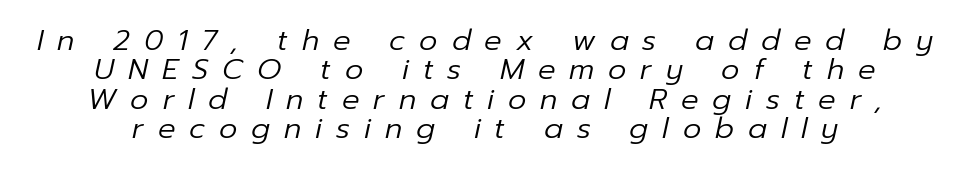
The image shows 29 px regular-weight type, italic (leaning right); set centered, tight line spacing (1.01x), unusually wide letter spacing (+0.48 em), not underlined; low stroke contrast and a medium x-height.
